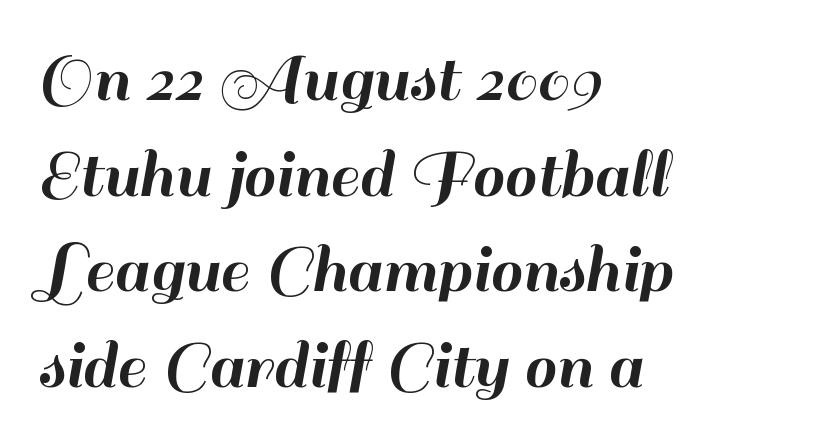
The image shows 73 px sans-serif type; set left-aligned, normal line spacing (1.31x), normal letter spacing, not underlined; high stroke contrast and a small x-height.
